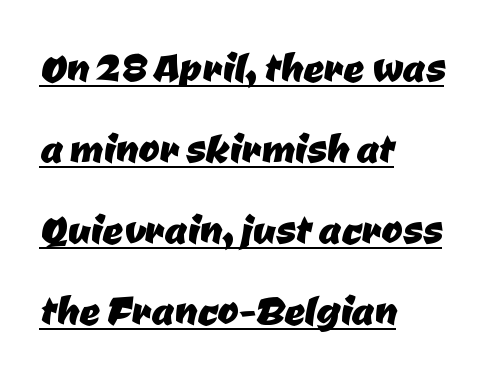
The image shows 51 px sans-serif type; set left-aligned, normal line spacing (1.59x), normal letter spacing, underlined; low stroke contrast and a medium x-height.
